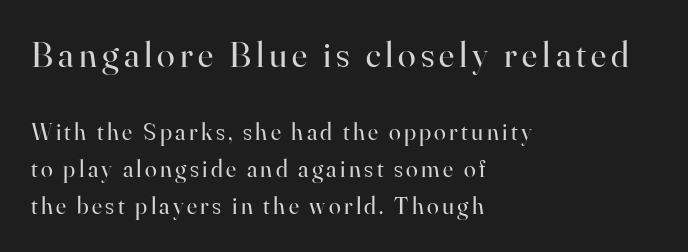
{"serif": "yes", "italic": "no", "bold": "no", "weight": "regular", "width": "normal", "stroke_contrast": "high", "x_height": "small", "monospaced": "no", "underline": "no", "align": "left", "line_spacing": "normal", "line_spacing_ratio": 1.55, "larger_block": "first", "size_ratio": 1.5, "glyph_px": 36}
